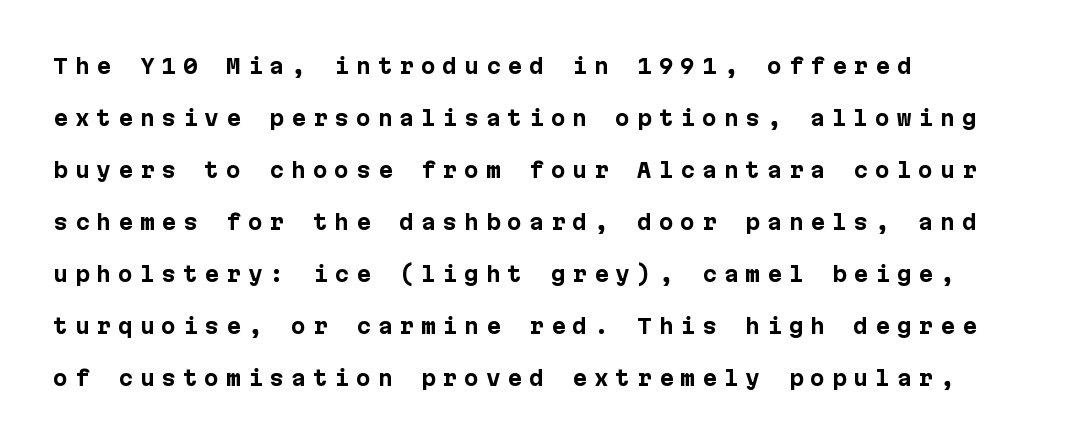
Q: Is the text bold? A: Yes.
Q: Is the text italic (slanted)? A: No, it is upright.
Q: Is the text underlined? A: No.
Q: How is the paragraph aligned? A: Left-aligned.
Q: Is the spacing between letters normal or unusually wide? A: Unusually wide.
Q: Is the spacing between lines tight, normal or loose? A: Loose.
